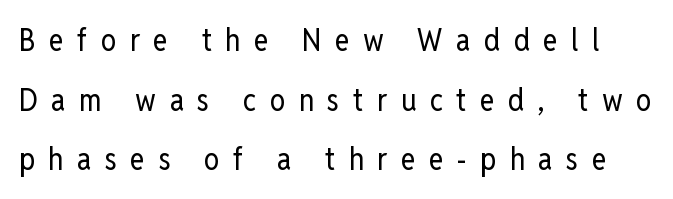
Q: Is the text bold? A: No.
Q: Is the text italic (slanted)? A: No, it is upright.
Q: Is the typeface a serif or a sans-serif typeface? A: Sans-serif.
Q: Is the text underlined? A: No.
Q: Is the spacing between letters normal or unusually wide? A: Unusually wide.
Q: Is the spacing between lines tight, normal or loose? A: Loose.
Q: Width (condensed, normal, or wide)? A: Condensed.
Q: Stroke contrast? A: Low.
Q: x-height? A: Medium.
Q: Monospaced? A: No.
